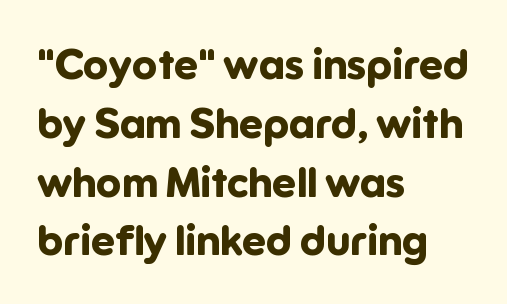
Q: Is the text bold? A: Yes.
Q: Is the text italic (slanted)? A: No, it is upright.
Q: Is the typeface a serif or a sans-serif typeface? A: Sans-serif.
Q: Is the text underlined? A: No.
Q: How is the paragraph aligned? A: Left-aligned.
Q: Is the spacing between letters normal or unusually wide? A: Normal.
Q: Is the spacing between lines tight, normal or loose? A: Normal.
Q: Width (condensed, normal, or wide)? A: Normal.
Q: Stroke contrast? A: Low.
Q: x-height? A: Medium.
Q: Monospaced? A: No.
